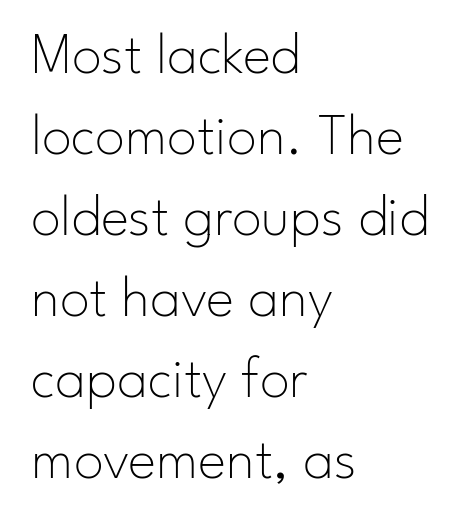
The image shows 60 px thin sans-serif type, upright; set left-aligned, normal line spacing (1.35x), normal letter spacing, not underlined; low stroke contrast and a small x-height.
